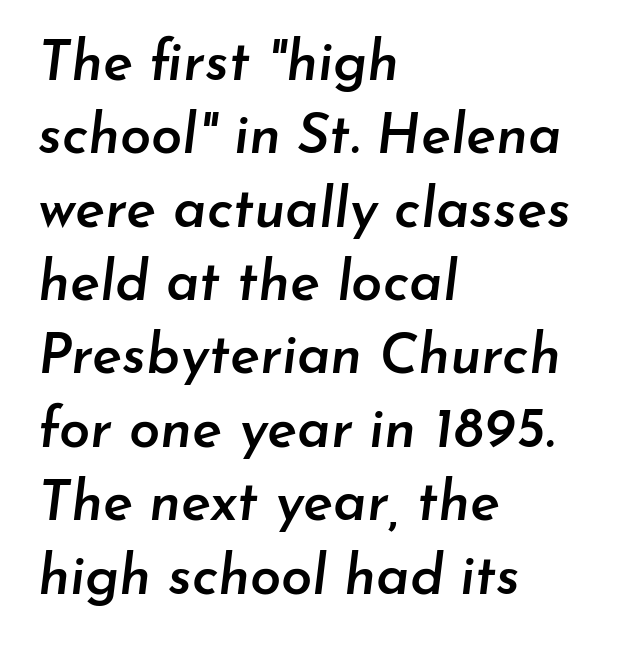
Q: Is the text bold? A: Semi-bold.
Q: Is the text italic (slanted)? A: Yes, it leans right by about 7 degrees.
Q: Is the text underlined? A: No.
Q: How is the paragraph aligned? A: Left-aligned.
Q: Is the spacing between letters normal or unusually wide? A: Normal.
Q: Is the spacing between lines tight, normal or loose? A: Normal.
Q: Width (condensed, normal, or wide)? A: Normal.
Q: Stroke contrast? A: Low.
Q: x-height? A: Small.
Q: Monospaced? A: No.
